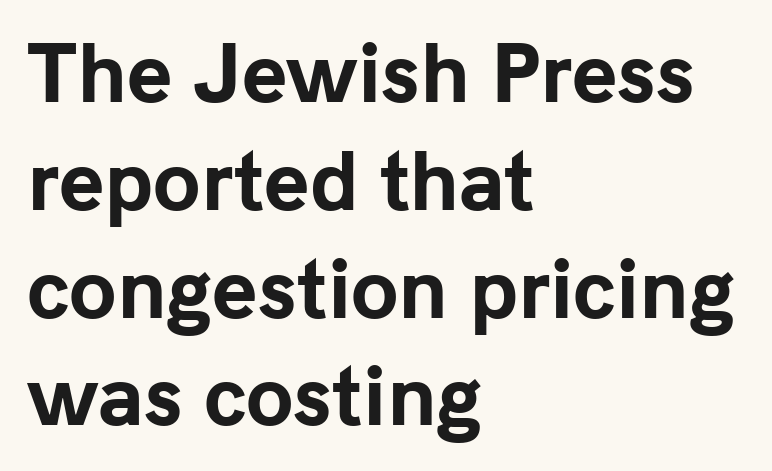
A typesetter would call this proportional, since set widths differ per character. Grotesque or geometric, the face here clearly has no serifs. The characters look thick and weighty, a clear bold. The rag falls on the right side of this text block. Upright lettering throughout.
